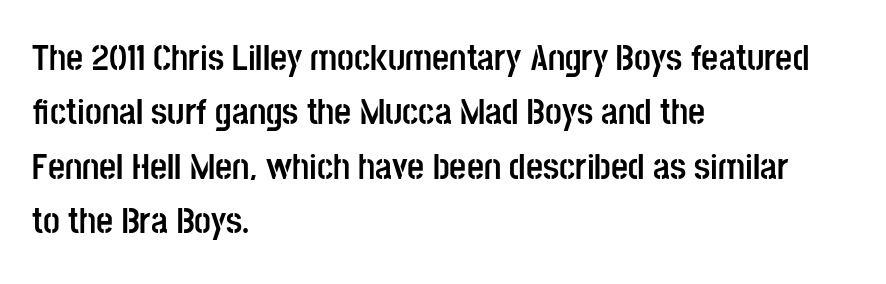
The image shows 37 px semibold, condensed sans-serif type, upright; set left-aligned, normal line spacing (1.47x), normal letter spacing, not underlined; low stroke contrast and a large x-height.
